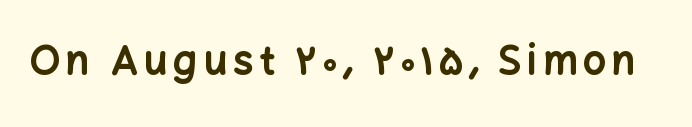
The image shows 40 px bold sans-serif type, upright; set not underlined; low stroke contrast and a medium x-height.
